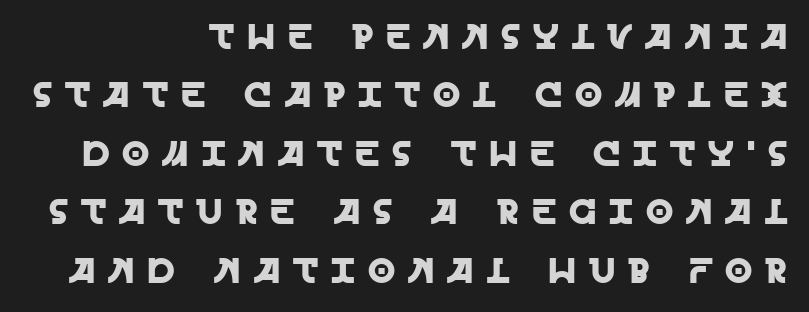
A clean baseline with only descenders dipping below it. The passage shown is typed in a proportional face where columns would drift. Caption: multi-line text, flush right, ragged left. These lines are composed in type without serifs. A normal amount of white space separates one row of letters from the next.
